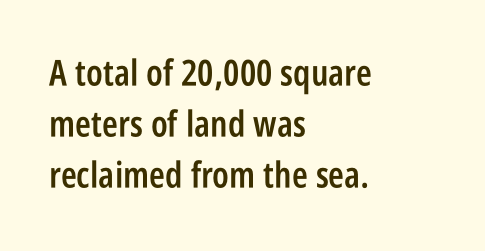
{"serif": "no", "italic": "no", "bold": "semi", "weight": "semibold", "width": "condensed", "stroke_contrast": "low", "x_height": "large", "monospaced": "no", "underline": "no", "align": "left", "line_spacing": "normal", "line_spacing_ratio": 1.42, "letter_spacing": "normal", "letter_spacing_em": 0.0, "glyph_px": 36}
